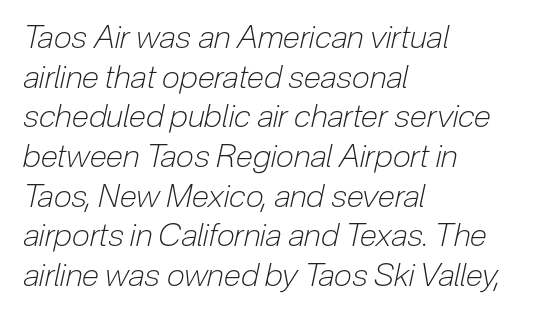
Q: Is the text bold? A: No.
Q: Is the text italic (slanted)? A: Yes, it leans right by about 12 degrees.
Q: Is the text underlined? A: No.
Q: How is the paragraph aligned? A: Left-aligned.
Q: Is the spacing between letters normal or unusually wide? A: Normal.
Q: Width (condensed, normal, or wide)? A: Condensed.
Q: Stroke contrast? A: Low.
Q: x-height? A: Medium.
Q: Monospaced? A: No.
